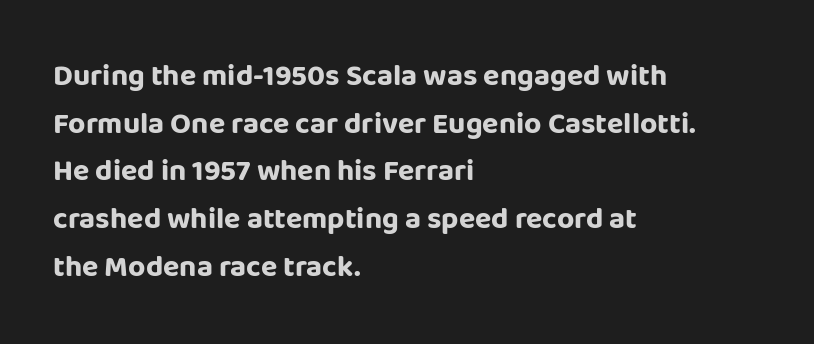
{"serif": "no", "italic": "no", "bold": "yes", "weight": "bold", "width": "normal", "stroke_contrast": "low", "x_height": "large", "monospaced": "no", "underline": "no", "align": "left", "line_spacing": "normal", "line_spacing_ratio": 1.59, "letter_spacing": "normal", "letter_spacing_em": 0.0, "glyph_px": 30}
